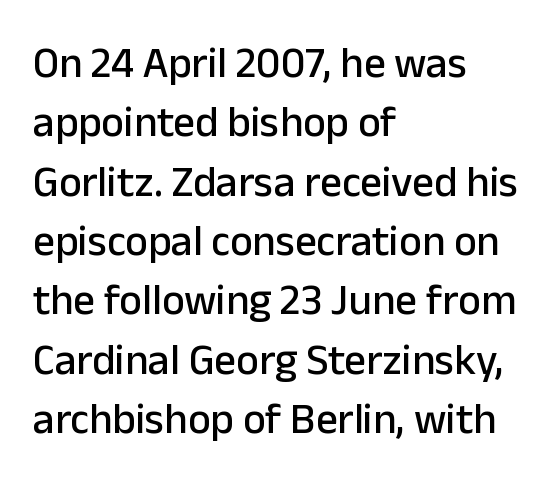
Q: Is the text italic (slanted)? A: No, it is upright.
Q: Is the typeface a serif or a sans-serif typeface? A: Sans-serif.
Q: Is the text underlined? A: No.
Q: How is the paragraph aligned? A: Left-aligned.
Q: Is the spacing between letters normal or unusually wide? A: Normal.
Q: Is the spacing between lines tight, normal or loose? A: Normal.
Q: Width (condensed, normal, or wide)? A: Normal.
Q: Stroke contrast? A: Low.
Q: x-height? A: Medium.
Q: Monospaced? A: No.
